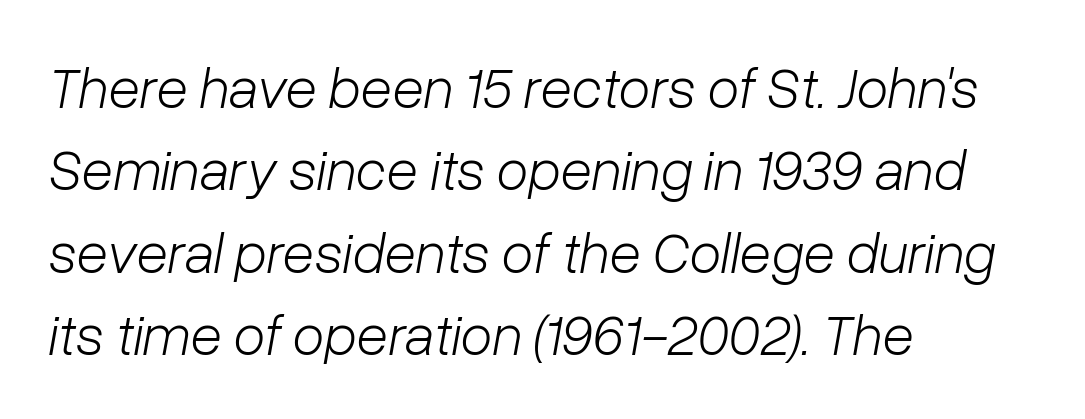
The letters sit at their default tracking, neither squeezed nor spread. Looks like regular typesetting: each glyph gets only the width it needs. The typeface has the unassuming heft of standard copy or less. A normal amount of white space separates one row of letters from the next. Check under the words: just untouched page.
